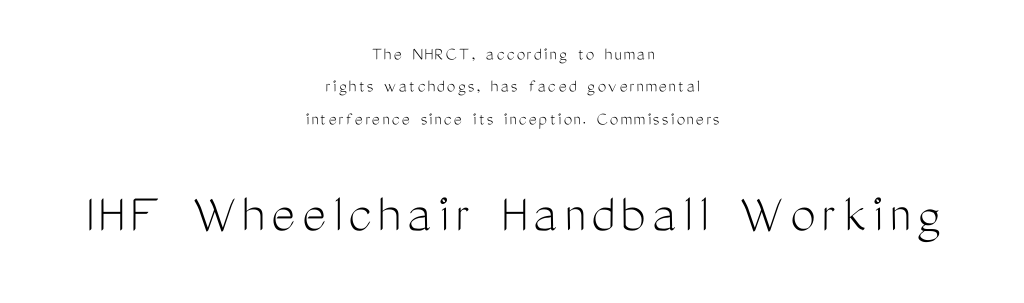
The image shows 57 px light, condensed sans-serif type, upright; set centered, line spacing 1.71x, not underlined; the second (bottom) block is 3.0x larger; medium stroke contrast and a medium x-height.
